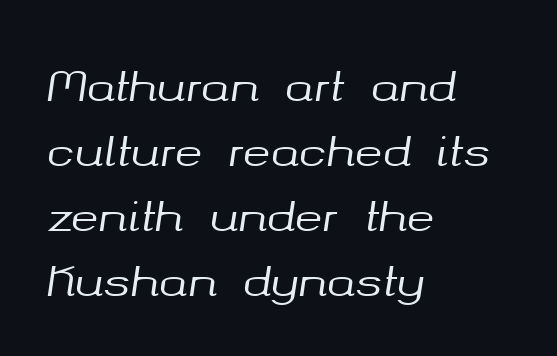
{"italic": "yes", "lean": "right", "slant_degrees": 8, "width": "normal", "stroke_contrast": "medium", "x_height": "medium", "monospaced": "no", "underline": "no", "align": "left", "line_spacing": "normal", "line_spacing_ratio": 1.55, "letter_spacing": "normal", "letter_spacing_em": 0.0, "glyph_px": 42}
